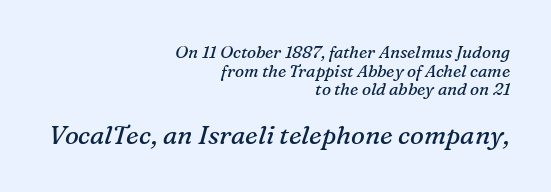
{"italic": "yes", "lean": "right", "slant_degrees": 16, "bold": "no", "underline": "no", "align": "right", "line_spacing": "tight", "line_spacing_ratio": 1.1, "letter_spacing": "normal", "letter_spacing_em": 0.0, "larger_block": "second", "size_ratio": 1.53, "glyph_px": 26}
